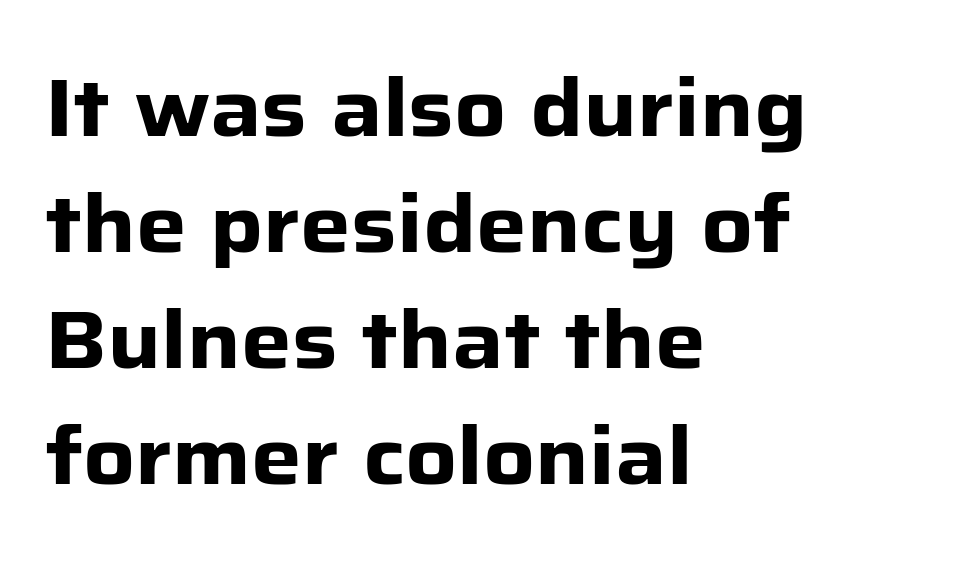
Q: Is the text bold? A: Yes.
Q: Is the text italic (slanted)? A: No, it is upright.
Q: Is the typeface a serif or a sans-serif typeface? A: Sans-serif.
Q: Is the text underlined? A: No.
Q: How is the paragraph aligned? A: Left-aligned.
Q: Is the spacing between letters normal or unusually wide? A: Normal.
Q: Is the spacing between lines tight, normal or loose? A: Normal.
Q: Width (condensed, normal, or wide)? A: Normal.
Q: Stroke contrast? A: Low.
Q: x-height? A: Medium.
Q: Monospaced? A: No.
